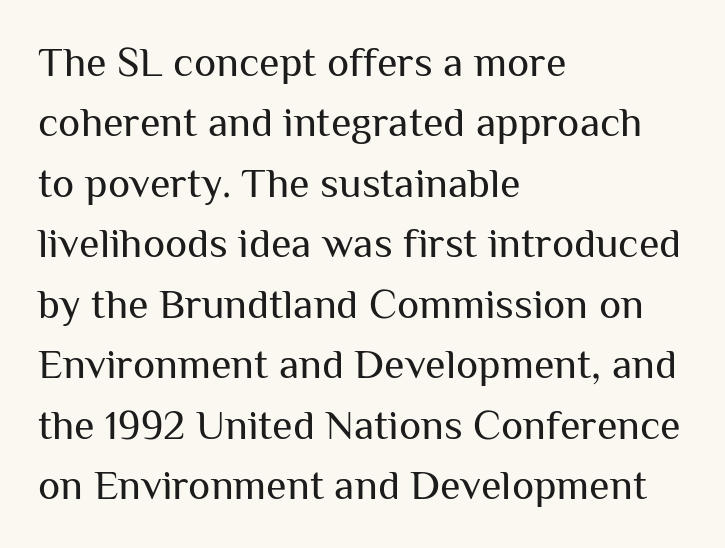
Nothing heavy about these letters — not bold at all. The typesetter chose a ragged-right arrangement here. Beneath every word, the page is bare. You could not count columns in this text — the font is proportionally spaced. The rendering keeps characters at their native spacing. One glance says typical: line gaps are just what's usual.
